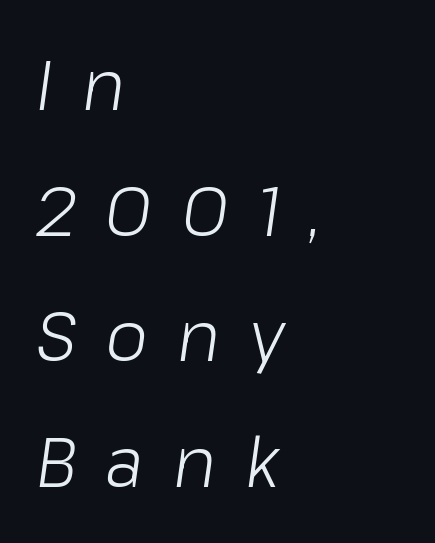
The area under the type is left untouched. Note the varied advance widths — an 'i' is clearly narrower than an 'm'. Would a proofreader flag this as italicized? Yes. A classic flush-left, rag-right setting is used for this passage.
